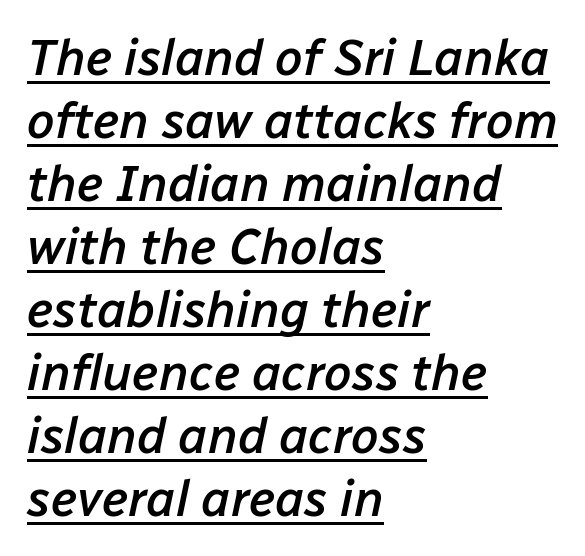
Q: Is the text bold? A: Semi-bold.
Q: Is the text italic (slanted)? A: Yes, it leans right by about 12 degrees.
Q: Is the text underlined? A: Yes.
Q: How is the paragraph aligned? A: Left-aligned.
Q: Is the spacing between letters normal or unusually wide? A: Normal.
Q: Is the spacing between lines tight, normal or loose? A: Normal.
Q: Width (condensed, normal, or wide)? A: Normal.
Q: Stroke contrast? A: Low.
Q: x-height? A: Medium.
Q: Monospaced? A: No.
